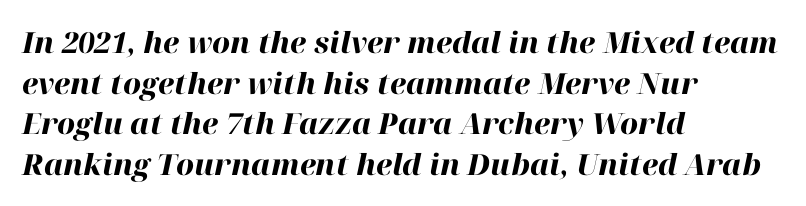
The rendering keeps characters at their native spacing. A typesetter would call this proportional, since set widths differ per character. Unmarked baselines from the first word to the last. Line starts are locked; line ends wander.
